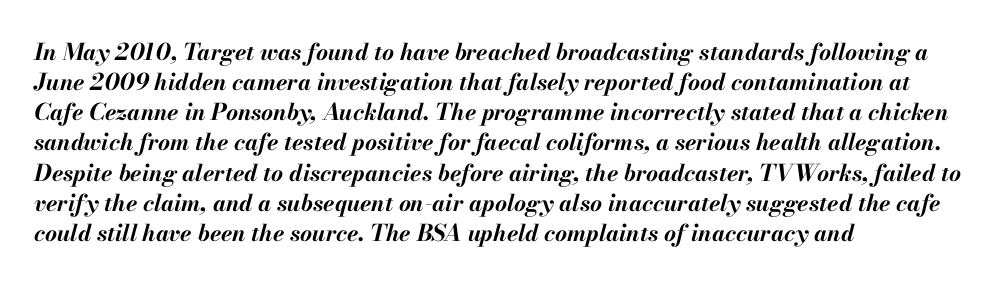
The image shows 23 px bold type, italic (leaning right); set left-aligned, normal line spacing (1.31x), normal letter spacing, not underlined.
